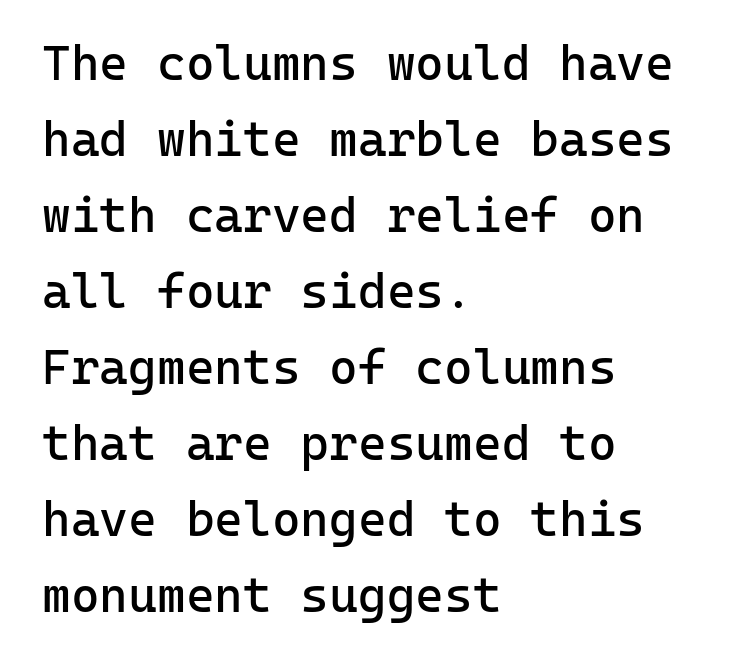
Is there any slant? The stems are plumb. Tracking value appears to be zero — textbook default spacing. Left-aligned paragraph, ragged on the right. Rows of type keep a routine distance in the vertical direction.
